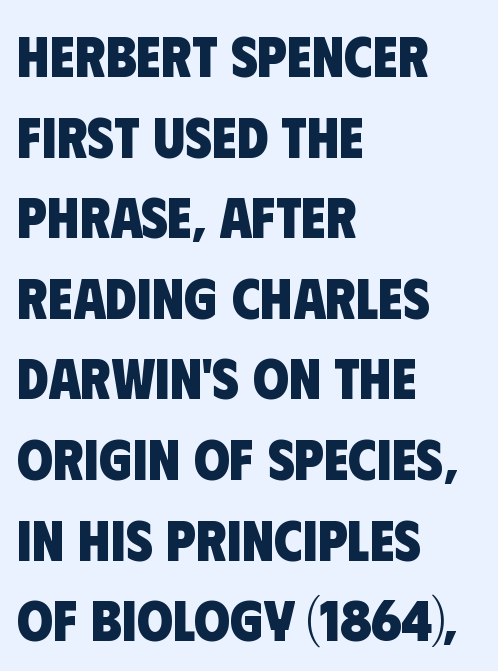
{"serif": "no", "bold": "yes", "weight": "heavy", "width": "condensed", "stroke_contrast": "low", "x_height": "large", "monospaced": "no", "underline": "no", "align": "left", "line_spacing": "normal", "line_spacing_ratio": 1.39, "letter_spacing": "normal", "letter_spacing_em": 0.0, "glyph_px": 58}
